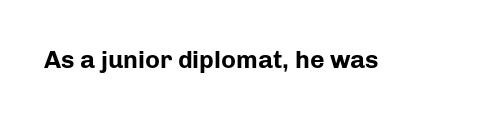
Underlining? Definitely not there. Strong, thick strokes mark this as bold type. This sample uses an upright cut, with every glyph sitting square on the baseline. A typesetter would call this zero additional tracking.
